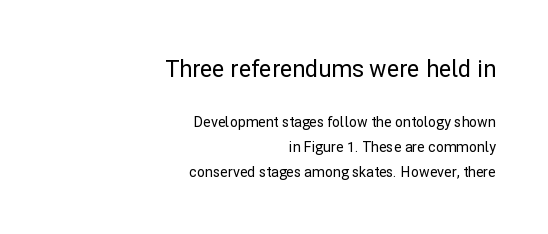
{"italic": "no", "underline": "no", "align": "right", "line_spacing_ratio": 1.8, "letter_spacing": "normal", "letter_spacing_em": 0.0, "larger_block": "first", "size_ratio": 1.64, "glyph_px": 23}
